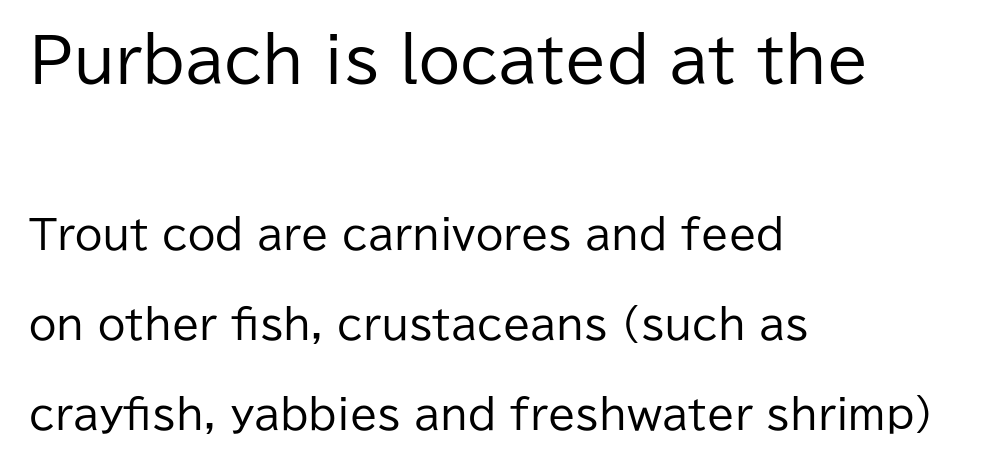
Nobody touched the tracking dial on this one. Upright lettering throughout. To sum up the face: it is a sans, with no serifs. The leading is generous, giving the passage an open texture. A student would call this left alignment; a typographer would say flush left, rag right. Is this a fixed-width face? No — the glyphs have proportional, varying widths.
